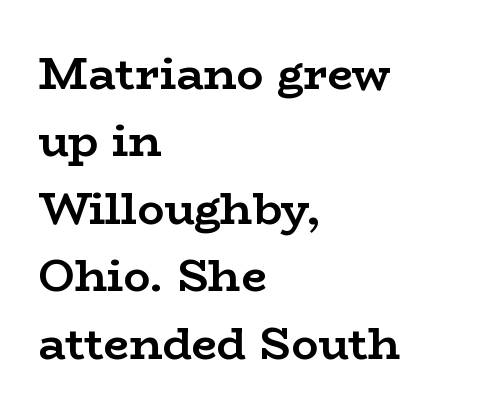
{"serif": "yes", "italic": "no", "bold": "yes", "weight": "semibold", "width": "wide", "stroke_contrast": "low", "x_height": "medium", "monospaced": "no", "underline": "no", "align": "left", "line_spacing": "normal", "line_spacing_ratio": 1.5, "letter_spacing": "normal", "letter_spacing_em": 0.0, "glyph_px": 45}
